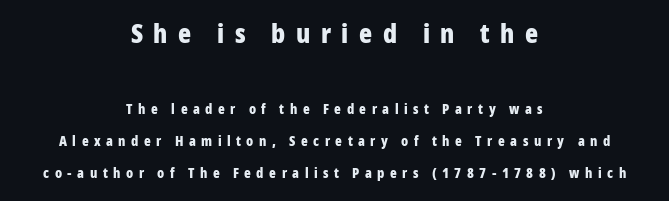
The image shows 27 px bold type, upright; set centered, loose line spacing (2.28x), unusually wide letter spacing (+0.39 em), not underlined; the first (top) block is 1.93x larger.
